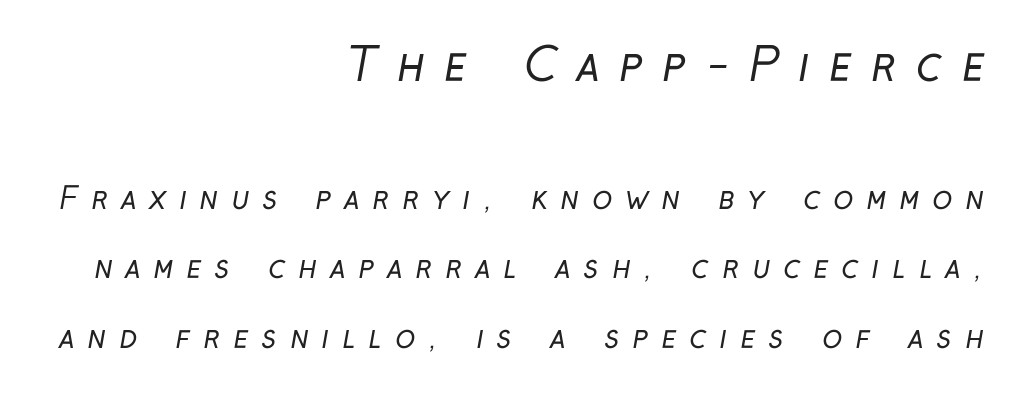
Q: Is the text bold? A: No.
Q: Is the typeface a serif or a sans-serif typeface? A: Sans-serif.
Q: Is the text underlined? A: No.
Q: How is the paragraph aligned? A: Right-aligned.
Q: Is the spacing between letters normal or unusually wide? A: Unusually wide.
Q: Is the spacing between lines tight, normal or loose? A: Loose.
Q: Which block of text is set in a larger size, the first (top) or the second (bottom)? A: The first (top) one.
Q: Width (condensed, normal, or wide)? A: Condensed.
Q: Stroke contrast? A: Low.
Q: x-height? A: Medium.
Q: Monospaced? A: No.
